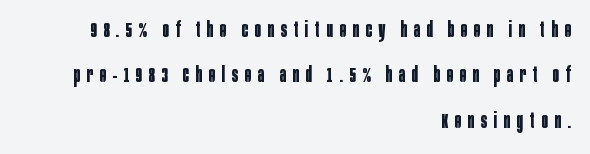
{"italic": "no", "bold": "yes", "underline": "no", "align": "right", "line_spacing": "loose", "line_spacing_ratio": 2.16, "letter_spacing": "wide", "letter_spacing_em": 0.32, "glyph_px": 21}
